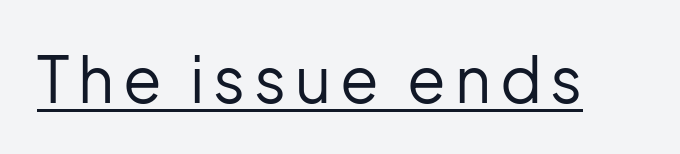
Vertical strokes here are truly vertical. Think standard paragraph weight, or any step lighter than that. You can see a thin bar hugging the bottom of the glyphs. Spacing verdict: proportional, widths tailored to each character. Note: no serifs on the glyphs.
